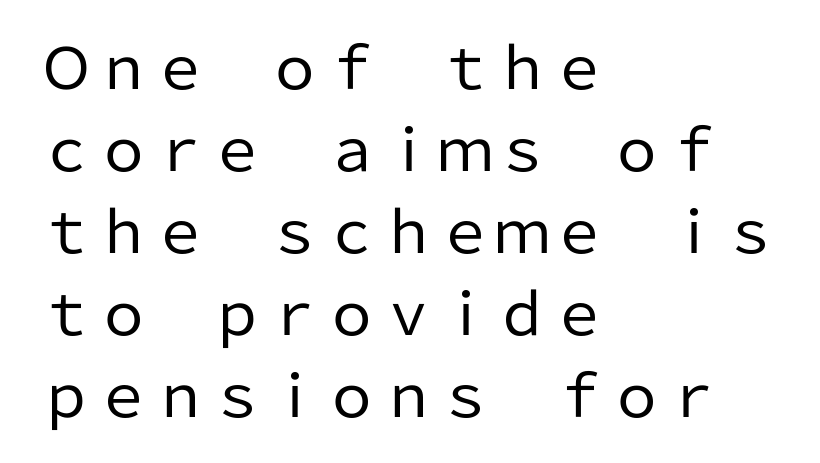
Q: Is the text bold? A: No.
Q: Is the text italic (slanted)? A: No, it is upright.
Q: Is the typeface a serif or a sans-serif typeface? A: Sans-serif.
Q: Is the text underlined? A: No.
Q: How is the paragraph aligned? A: Left-aligned.
Q: Is the spacing between letters normal or unusually wide? A: Normal.
Q: Is the spacing between lines tight, normal or loose? A: Normal.
Q: Width (condensed, normal, or wide)? A: Normal.
Q: Stroke contrast? A: Low.
Q: x-height? A: Medium.
Q: Monospaced? A: No.
